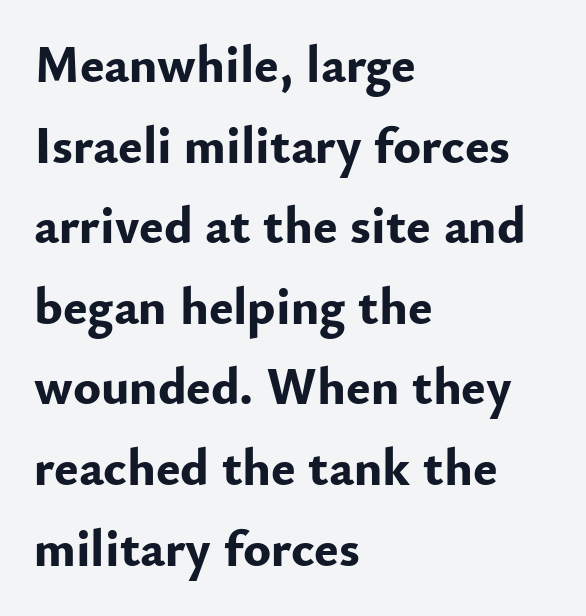
Character widths vary here, with narrow letters taking less room than wide ones. The font family rendered here belongs to the sans-serif group. The specimen reads as upright at a glance. Is the type bold? Yes — the strokes are clearly thick and heavy. Horizontal alignment here is leftward, the default for most running prose. Glyph-to-glyph distance matches everyday printed text.
